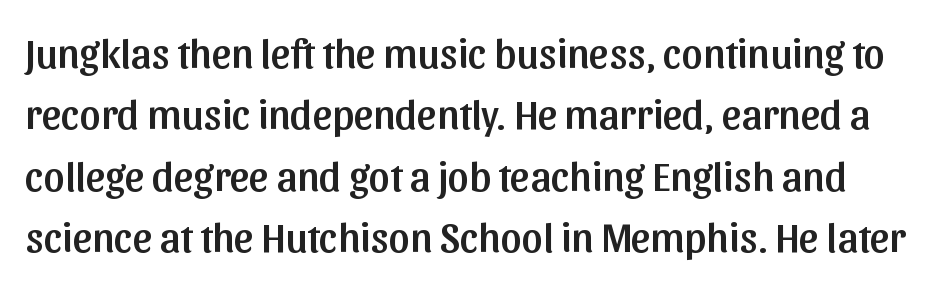
Serifs: no, the terminals of the letterforms are clean. Character widths vary here, with narrow letters taking less room than wide ones. Check under the words: just untouched page. The letters sit at their default tracking, neither squeezed nor spread. Designer's note — italics off, roman on.
